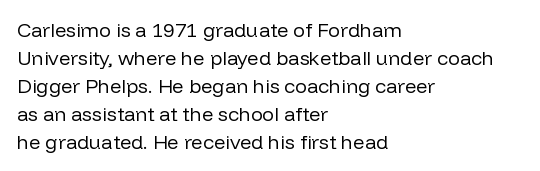
{"italic": "no", "bold": "no", "underline": "no", "align": "left", "line_spacing": "normal", "line_spacing_ratio": 1.4, "letter_spacing": "normal", "letter_spacing_em": 0.0, "glyph_px": 20}
